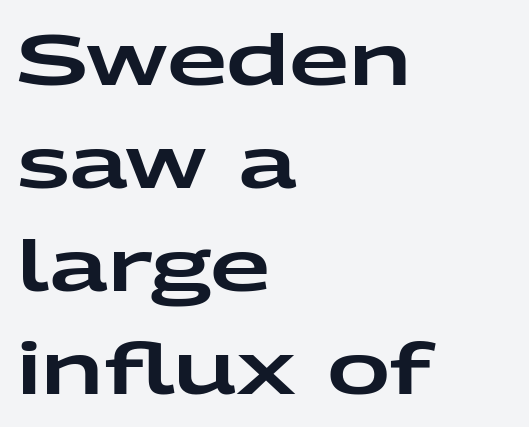
Q: Is the text italic (slanted)? A: No, it is upright.
Q: Is the typeface a serif or a sans-serif typeface? A: Sans-serif.
Q: Is the text underlined? A: No.
Q: How is the paragraph aligned? A: Left-aligned.
Q: Is the spacing between letters normal or unusually wide? A: Normal.
Q: Is the spacing between lines tight, normal or loose? A: Normal.
Q: Width (condensed, normal, or wide)? A: Wide.
Q: Stroke contrast? A: Low.
Q: x-height? A: Medium.
Q: Monospaced? A: No.
